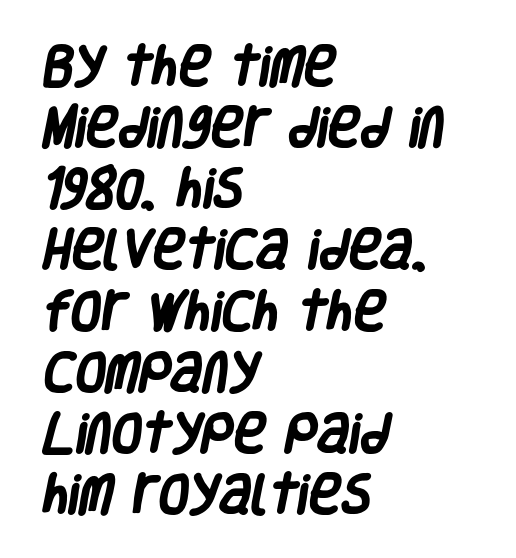
Q: Is the text bold? A: Yes.
Q: Is the typeface a serif or a sans-serif typeface? A: Sans-serif.
Q: Is the text underlined? A: No.
Q: How is the paragraph aligned? A: Left-aligned.
Q: Is the spacing between letters normal or unusually wide? A: Normal.
Q: Is the spacing between lines tight, normal or loose? A: Normal.
Q: Width (condensed, normal, or wide)? A: Condensed.
Q: Stroke contrast? A: Low.
Q: x-height? A: Large.
Q: Monospaced? A: No.
